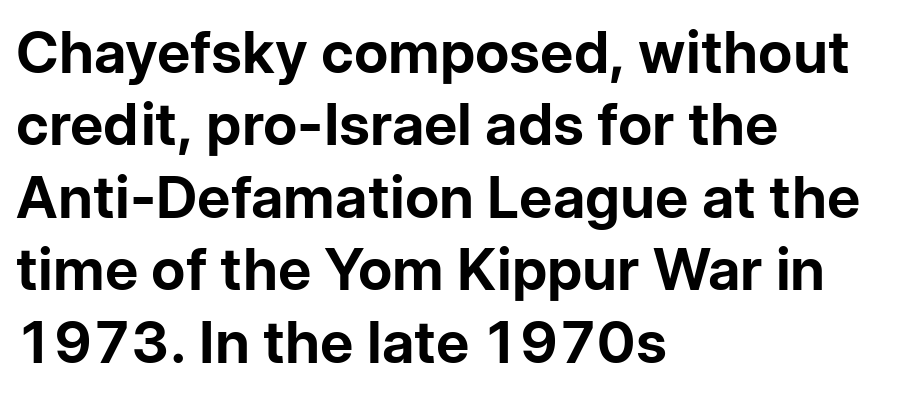
The image shows 58 px bold sans-serif type, upright; set left-aligned, normal line spacing (1.25x), normal letter spacing, not underlined; low stroke contrast and a medium x-height.
